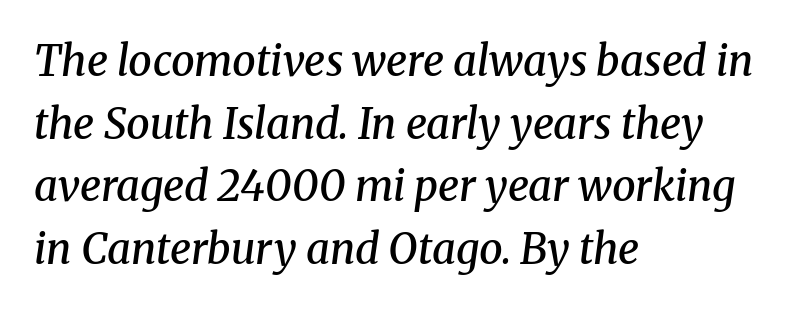
The image shows 42 px semibold serif type, italic (leaning right); set left-aligned, normal line spacing (1.49x), normal letter spacing, not underlined; medium stroke contrast and a medium x-height.
